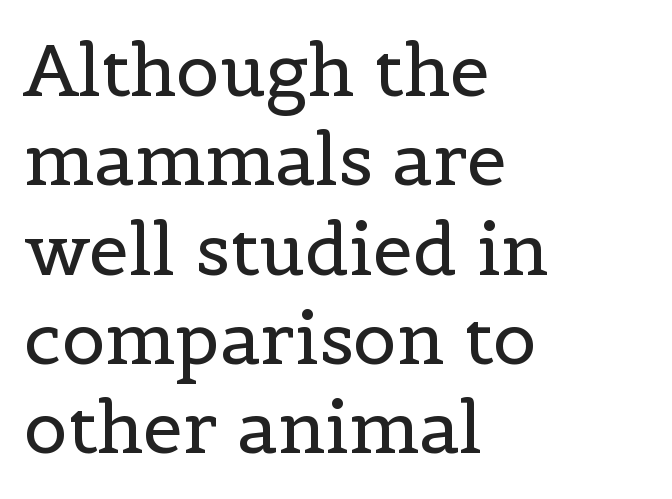
The image shows 72 px regular-weight serif type, upright; set left-aligned, line spacing 1.24x, normal letter spacing, not underlined; a medium x-height.
